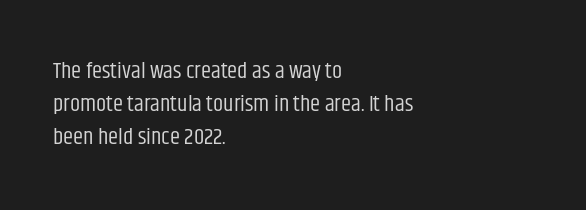
The image shows 23 px text type, upright; set left-aligned, normal line spacing (1.44x), normal letter spacing, not underlined.
